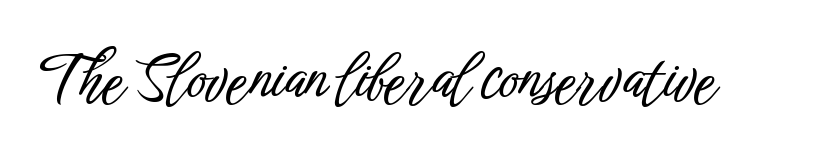
The letters advance in unequal steps, a hallmark of proportional type. This sample uses a sans-serif face. Lines of text with bare space underneath. The letters sit at their default tracking, neither squeezed nor spread.
